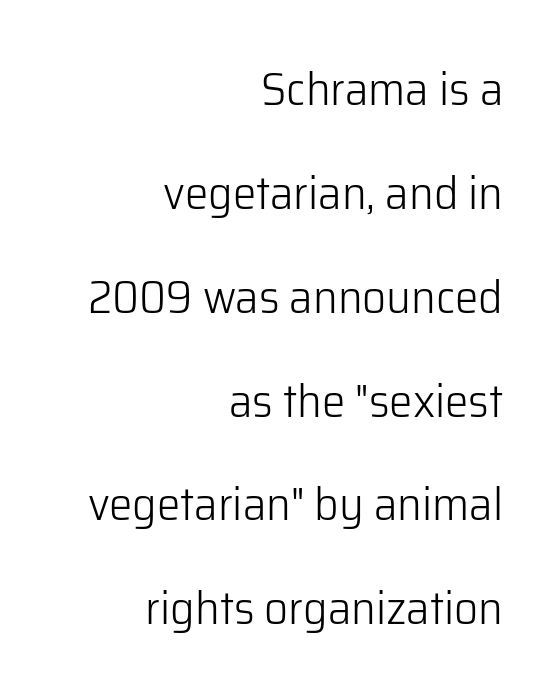
Weight: regular or lighter. The lettering holds an erect, upright posture throughout. Think of a printed novel: that variable character pitch is what you see here. The lines in this sample share a right terminus and differ only in where they begin.
